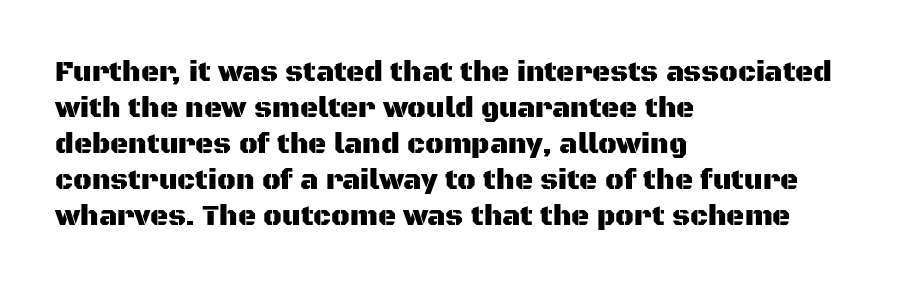
Q: Is the text italic (slanted)? A: No, it is upright.
Q: Is the typeface a serif or a sans-serif typeface? A: Sans-serif.
Q: Is the text underlined? A: No.
Q: How is the paragraph aligned? A: Left-aligned.
Q: Is the spacing between letters normal or unusually wide? A: Normal.
Q: Is the spacing between lines tight, normal or loose? A: Normal.
Q: Width (condensed, normal, or wide)? A: Normal.
Q: Stroke contrast? A: Medium.
Q: x-height? A: Large.
Q: Monospaced? A: No.
